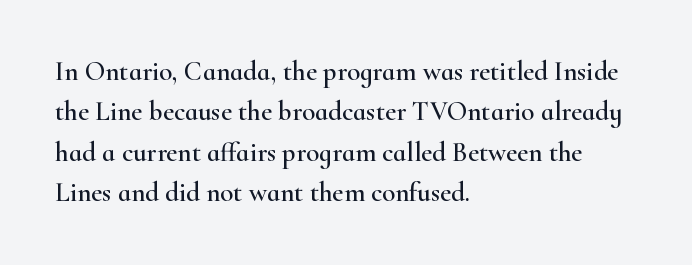
The image shows 27 px text type, upright; set left-aligned, normal line spacing (1.5x), normal letter spacing, not underlined.
